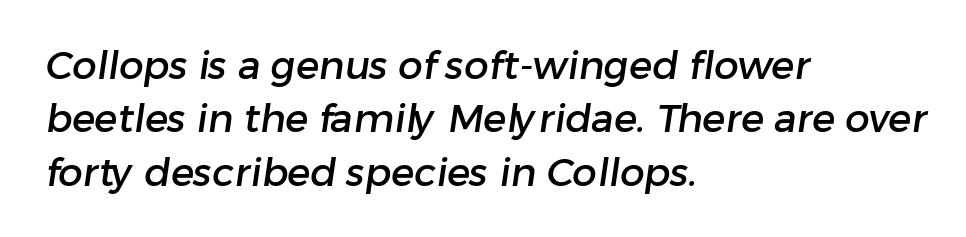
The image shows 39 px sans-serif type; set left-aligned, normal line spacing (1.37x), normal letter spacing, not underlined; low stroke contrast and a medium x-height.
